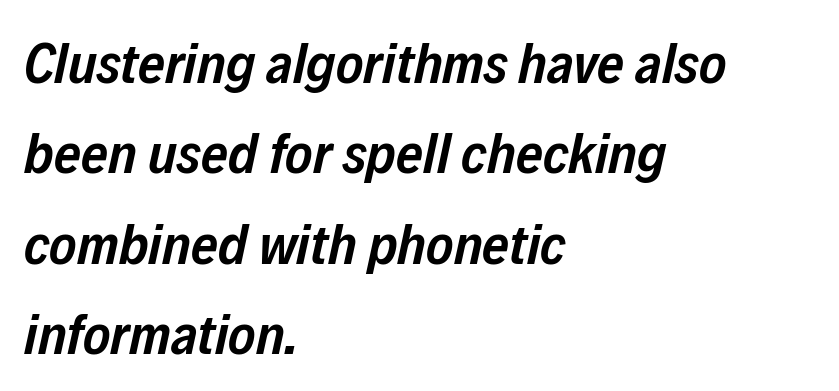
Q: Is the text bold? A: Semi-bold.
Q: Is the text italic (slanted)? A: Yes, it leans right by about 12 degrees.
Q: Is the text underlined? A: No.
Q: How is the paragraph aligned? A: Left-aligned.
Q: Is the spacing between letters normal or unusually wide? A: Normal.
Q: Is the spacing between lines tight, normal or loose? A: Normal.
Q: Width (condensed, normal, or wide)? A: Condensed.
Q: Stroke contrast? A: Low.
Q: x-height? A: Medium.
Q: Monospaced? A: No.
